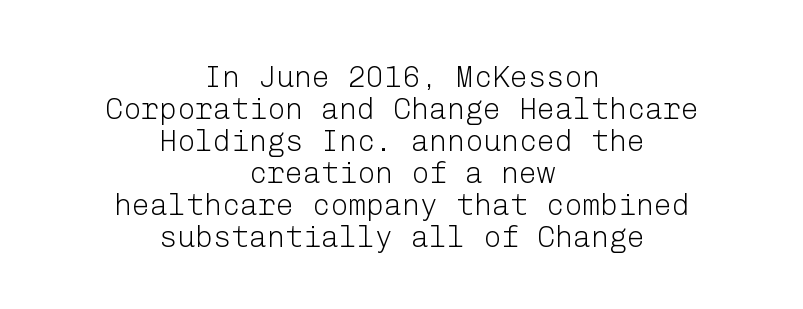
Q: Is the text bold? A: No.
Q: Is the text italic (slanted)? A: No, it is upright.
Q: Is the typeface a serif or a sans-serif typeface? A: Sans-serif.
Q: Is the text underlined? A: No.
Q: How is the paragraph aligned? A: Centered.
Q: Is the spacing between letters normal or unusually wide? A: Normal.
Q: Is the spacing between lines tight, normal or loose? A: Tight.
Q: Width (condensed, normal, or wide)? A: Normal.
Q: Stroke contrast? A: Low.
Q: x-height? A: Medium.
